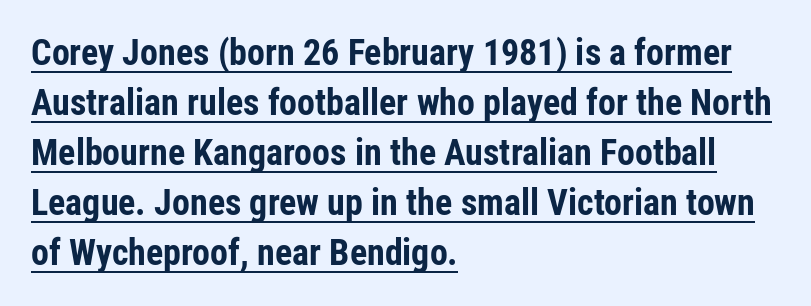
Every stem runs plumb, perpendicular to the baseline. Does extra space separate the letters? No, they use regular spacing. This rendering employs a face without finishing strokes, i.e., a sans-serif. Character widths vary here, with narrow letters taking less room than wide ones. The space between consecutive lines is moderate. Typesetter's note: full bold, strokes at maximum text heaviness.
